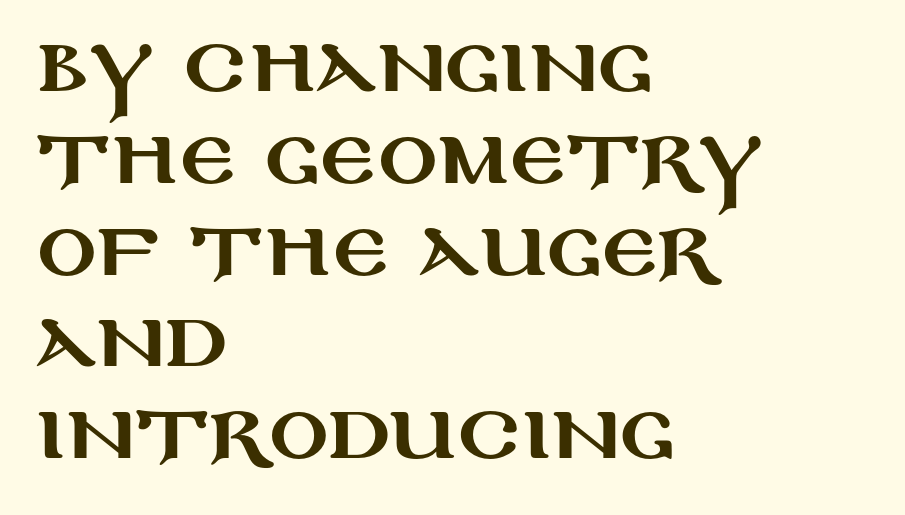
{"serif": "no", "italic": "no", "width": "wide", "stroke_contrast": "medium", "x_height": "large", "monospaced": "no", "underline": "no", "align": "left", "line_spacing_ratio": 1.24, "letter_spacing": "normal", "letter_spacing_em": 0.0, "glyph_px": 74}
